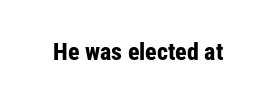
Q: Is the text bold? A: Yes.
Q: Is the text italic (slanted)? A: No, it is upright.
Q: Is the text underlined? A: No.
Q: Is the spacing between letters normal or unusually wide? A: Normal.
